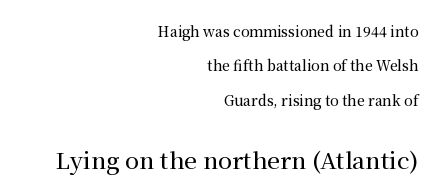
The gaps between neighbouring characters are ordinary and unremarkable. This sample trades compactness for vertical openness between lines. Typesetter's note — lower block bumped up in size, upper block left smaller. The space directly below the letters is spotless. A student would call this right alignment; a typographer would say flush right, rag left. Designer's note — italics off, roman on.
